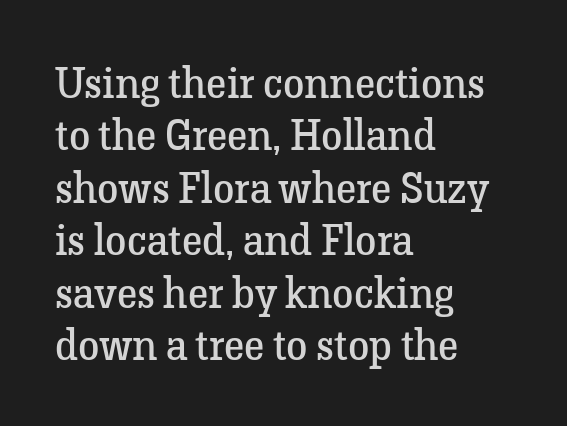
The image shows 43 px regular-weight serif type, upright; set left-aligned, line spacing 1.22x, normal letter spacing, not underlined; low stroke contrast and a medium x-height.
